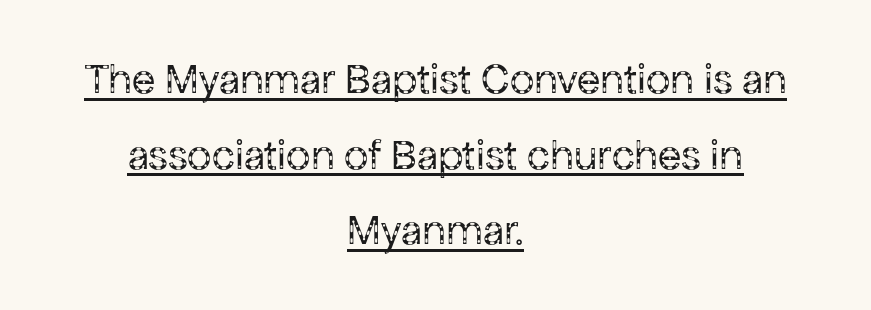
Serifs: no, the terminals of the letterforms are clean. Default kerning and tracking; the words read as compact shapes. Each letter keeps its own natural width here, so spacing adapts to shape. Notice how a bar underscores the lettering throughout. Where is the straight margin? There isn't one; the lines are centered.
